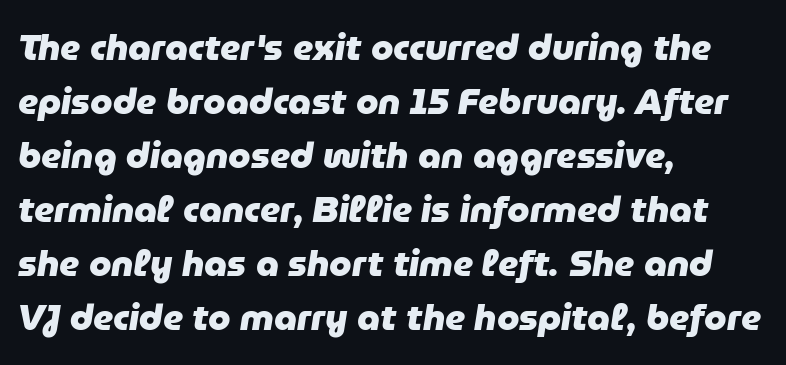
Rule under the text: the space is simply empty. On the weight axis this lands at bold, roughly 700. Compared with typical paragraphs, the rows here are spaced about the same. Note the varied advance widths — an 'i' is clearly narrower than an 'm'. Does extra space separate the letters? No, they use regular spacing.
